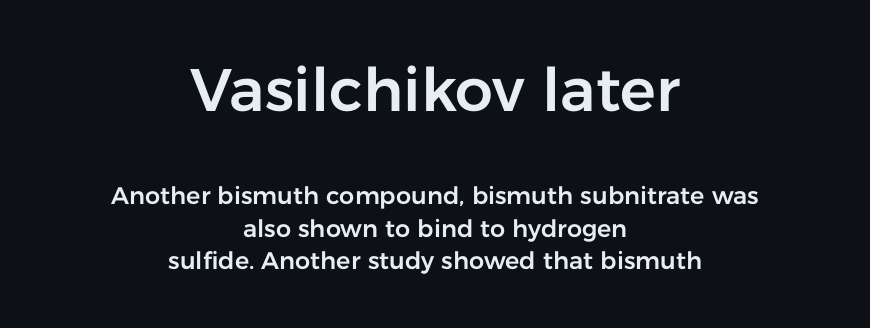
{"serif": "no", "italic": "no", "width": "normal", "stroke_contrast": "low", "x_height": "medium", "monospaced": "no", "underline": "no", "align": "center", "line_spacing": "normal", "line_spacing_ratio": 1.34, "letter_spacing": "normal", "letter_spacing_em": 0.0, "larger_block": "first", "size_ratio": 2.5, "glyph_px": 60}
